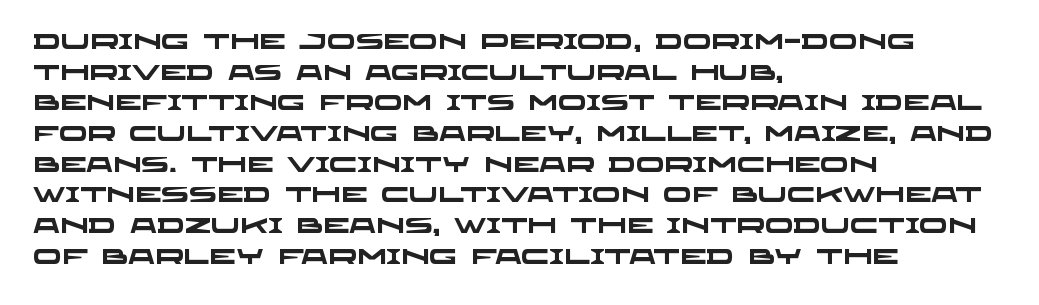
The image shows 21 px bold type; set left-aligned, normal line spacing (1.46x), normal letter spacing, not underlined.
